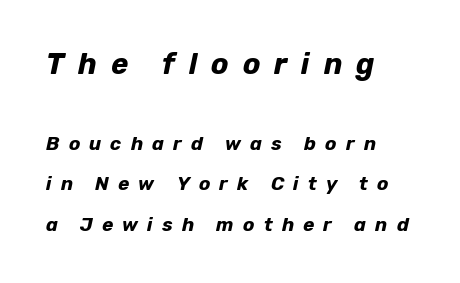
This sample uses expanded letter spacing, leaving extra air between glyphs. Do the characters align in a grid? No, the font is proportional. Notice the wide empty band between every row — that's loose leading. These lines are set flush left with a ragged right edge. Quick note: underline off. You get the large type first, then a drop to smaller type.
